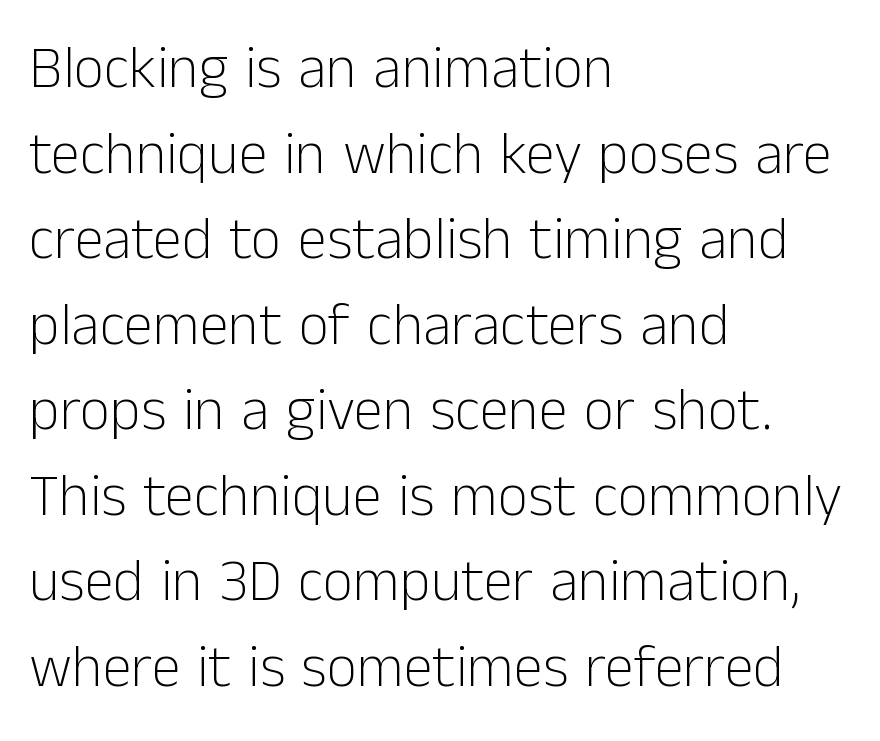
The image shows 59 px light sans-serif type, upright; set left-aligned, normal line spacing (1.45x), normal letter spacing, not underlined; low stroke contrast and a medium x-height.
